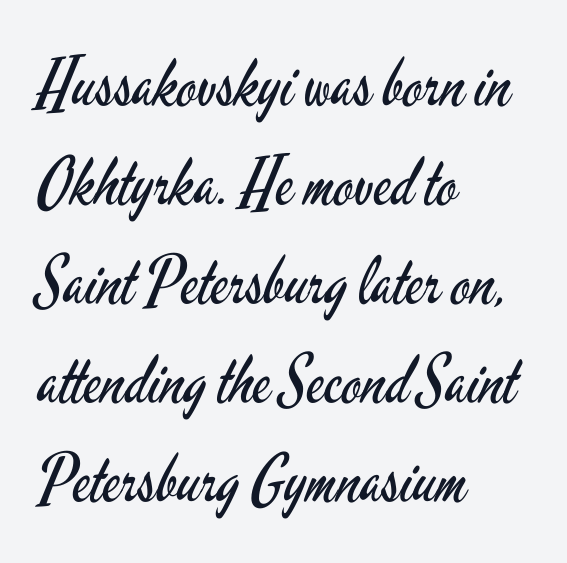
The image shows 66 px regular-weight, condensed sans-serif type; set left-aligned, normal line spacing (1.5x), normal letter spacing, not underlined; low stroke contrast and a small x-height.
